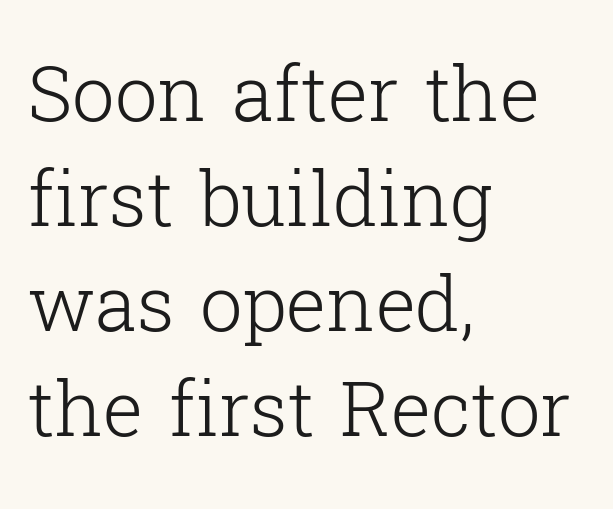
The rendering anchors every line to the left-hand side. Students, note that the glyphs here touch the page at normal intervals. The foot of each line stays bare and open. What's the leading like? Ordinary, nothing unusual.
